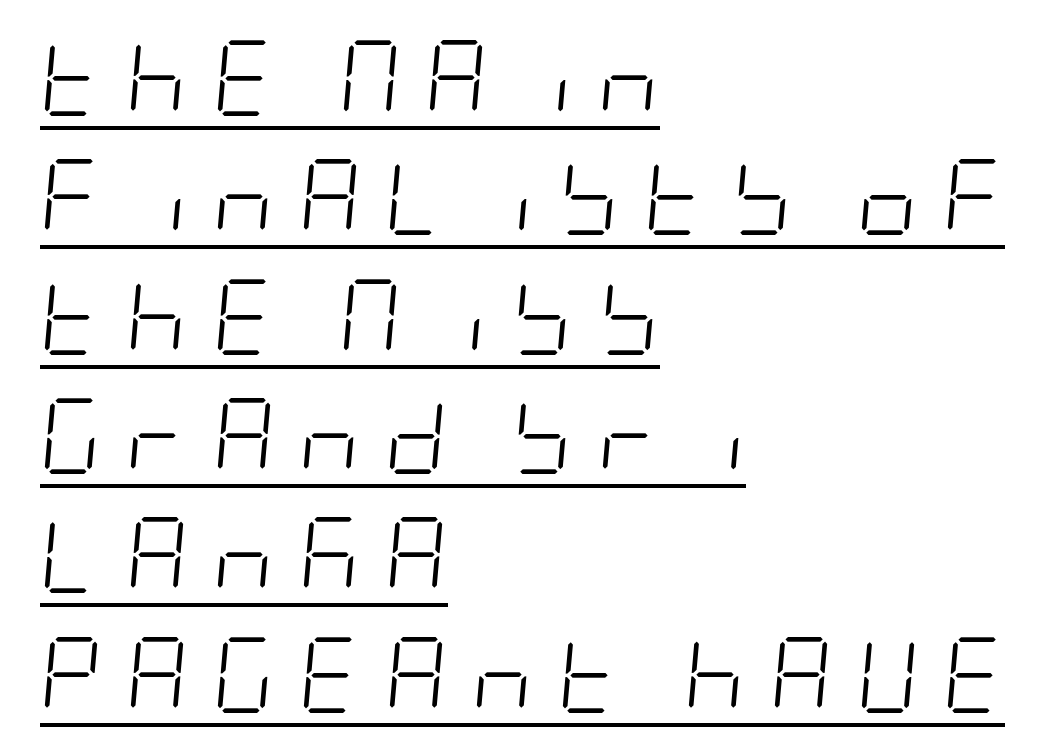
The image shows 76 px light, condensed type, italic (leaning right); set left-aligned, normal line spacing (1.57x), unusually wide letter spacing (+0.32 em), underlined; low stroke contrast and a large x-height.
